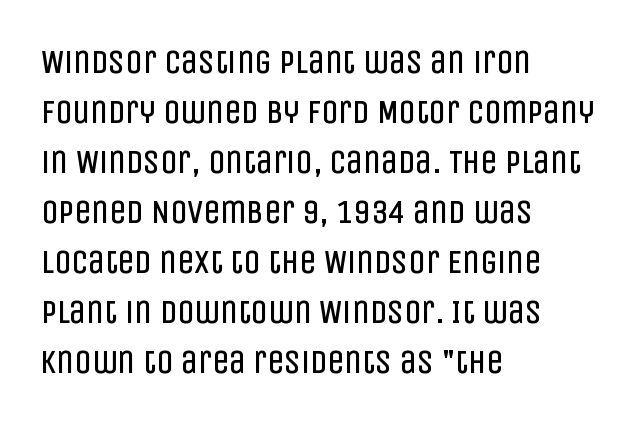
The image shows 34 px regular-weight, condensed sans-serif type, upright; set left-aligned, normal line spacing (1.47x), normal letter spacing, not underlined; low stroke contrast and a large x-height.
